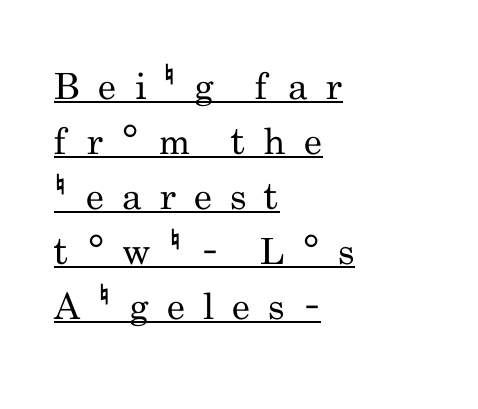
The image shows 36 px regular-weight, condensed sans-serif type, upright; set left-aligned, normal line spacing (1.53x), unusually wide letter spacing (+0.5 em), underlined; low stroke contrast and a small x-height.
